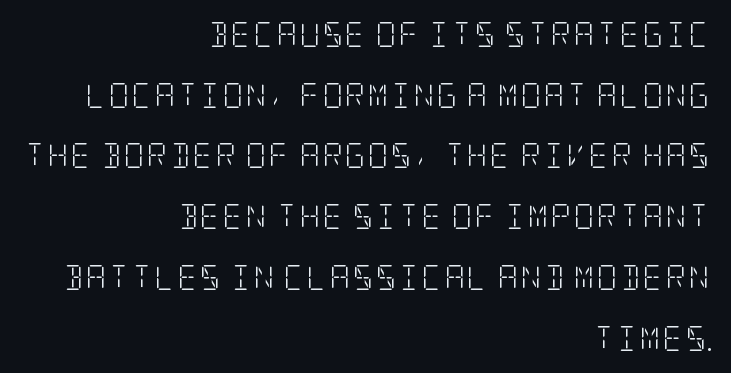
The image shows 25 px text type, upright; set right-aligned, loose line spacing (2.43x), not underlined.
